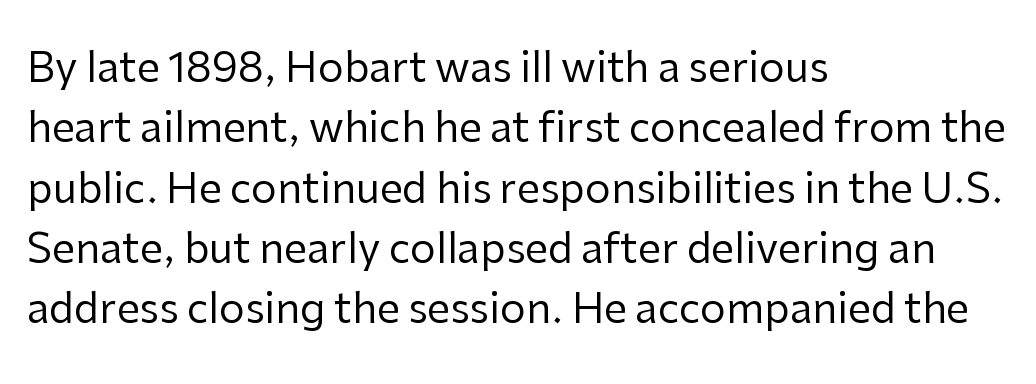
Vertical strokes here are truly vertical. Decoration check: the copy has no underline. The line-height multiplier appears to be the usual default. Each word holds together tightly as a unit, with standard inter-letter gaps.
